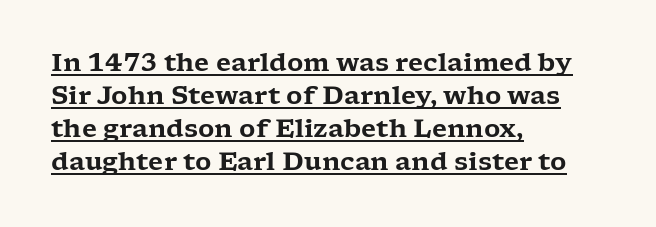
These lines sit exactly where default settings would place them. Characters remain perfectly vertical along every line. Honestly, the letter spacing is just normal — you wouldn't notice it. Line starts are locked; line ends wander.
